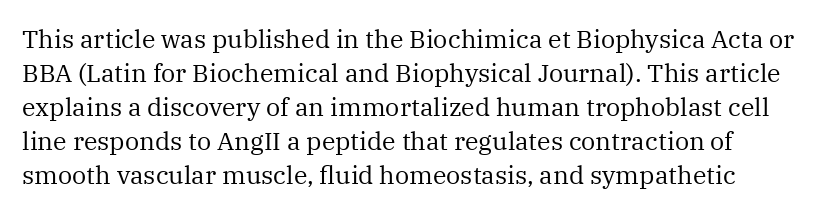
The image shows 25 px text type, upright; set normal line spacing (1.36x), normal letter spacing, not underlined.
